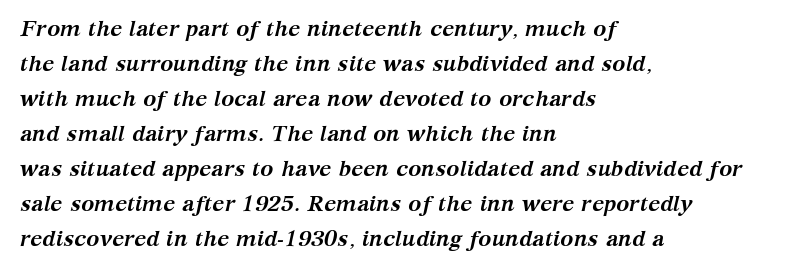
The image shows 22 px bold type, italic (leaning right); set left-aligned, normal line spacing (1.59x), normal letter spacing, not underlined.
